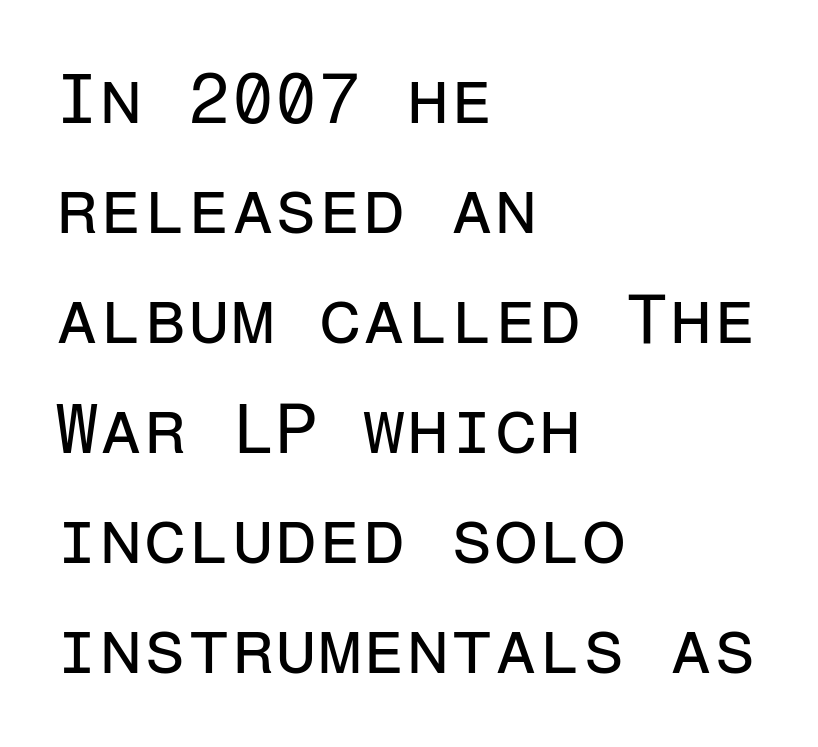
{"serif": "no", "italic": "no", "bold": "no", "weight": "regular", "width": "normal", "stroke_contrast": "low", "x_height": "medium", "monospaced": "yes", "underline": "no", "align": "left", "line_spacing": "normal", "line_spacing_ratio": 1.55, "letter_spacing": "normal", "letter_spacing_em": 0.0, "glyph_px": 71}
